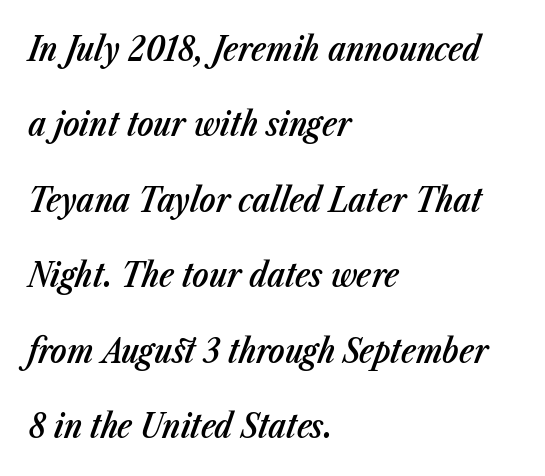
The image shows 34 px semibold, condensed type, italic (leaning right); set left-aligned, loose line spacing (2.22x), normal letter spacing, not underlined; low stroke contrast and a medium x-height.
